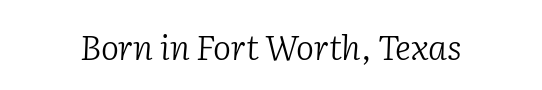
This is serif lettering, the kind often seen in printed books. Letters have the restrained weight of plain body copy at most. The line texture is even and compact thanks to regular tracking. Note the varied advance widths — an 'i' is clearly narrower than an 'm'. Has an underline been added? It has not. Notice how the stems are inclined rather than vertical — that's the hallmark of italics.
